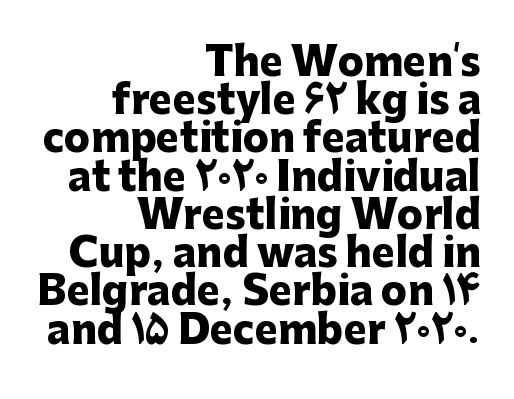
Q: Is the text bold? A: Yes.
Q: Is the text italic (slanted)? A: No, it is upright.
Q: Is the typeface a serif or a sans-serif typeface? A: Sans-serif.
Q: Is the text underlined? A: No.
Q: How is the paragraph aligned? A: Right-aligned.
Q: Is the spacing between letters normal or unusually wide? A: Normal.
Q: Is the spacing between lines tight, normal or loose? A: Tight.
Q: Width (condensed, normal, or wide)? A: Normal.
Q: Stroke contrast? A: Low.
Q: x-height? A: Medium.
Q: Monospaced? A: No.
